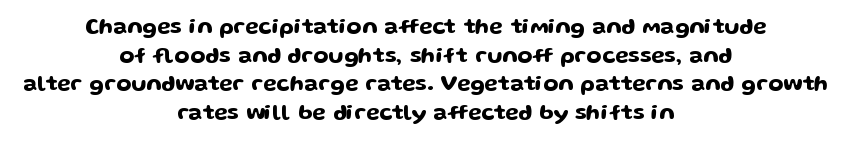
Has an underline been added? It has not. Spacing between characters is what you'd get straight out of the box. The lettering holds an erect, upright posture throughout. The compositor balanced each line on the midline.
